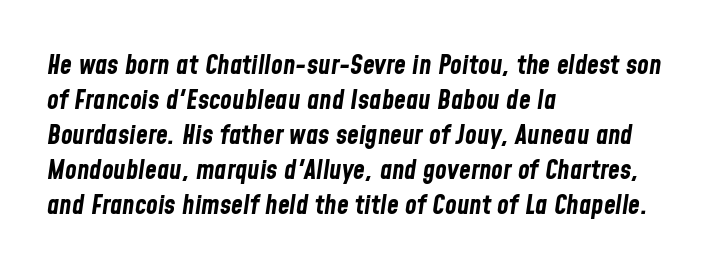
The image shows 27 px bold type, italic (leaning right); set left-aligned, normal line spacing (1.3x), normal letter spacing, not underlined.
